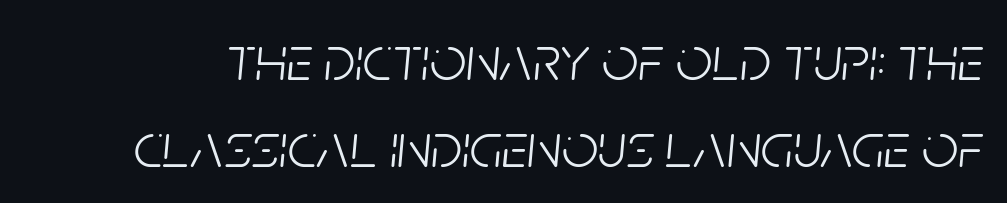
The image shows 64 px light, condensed type, italic (leaning right); set normal line spacing (1.36x), normal letter spacing, not underlined; low stroke contrast and a large x-height.
